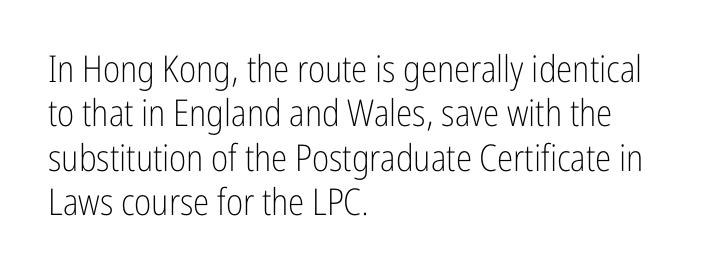
The image shows 37 px light, condensed sans-serif type, upright; set left-aligned, line spacing 1.2x, normal letter spacing, not underlined; low stroke contrast and a medium x-height.
